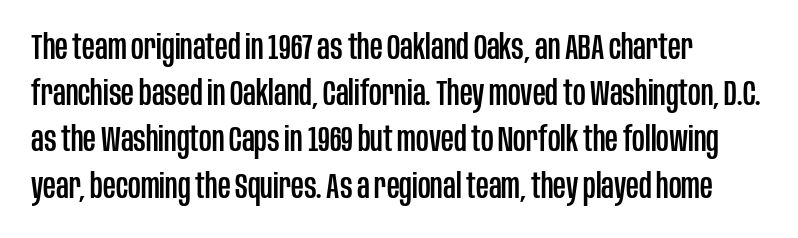
{"serif": "no", "italic": "no", "width": "condensed", "stroke_contrast": "low", "x_height": "large", "monospaced": "no", "underline": "no", "align": "left", "line_spacing": "normal", "line_spacing_ratio": 1.32, "letter_spacing": "normal", "letter_spacing_em": 0.0, "glyph_px": 35}
